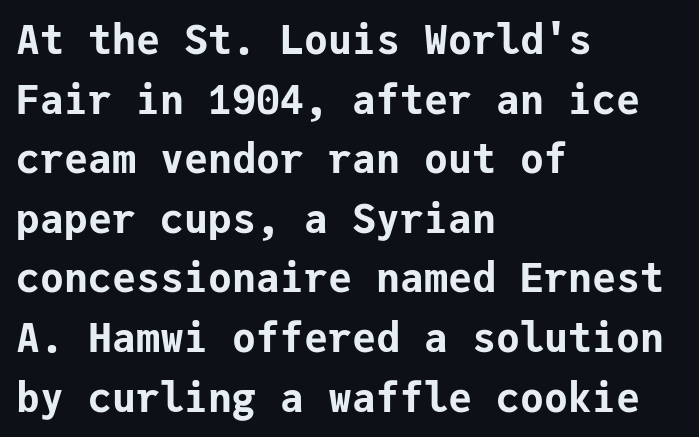
The image shows 40 px bold sans-serif type, upright, monospaced; set left-aligned, normal line spacing (1.49x), normal letter spacing, not underlined; low stroke contrast and a medium x-height.
